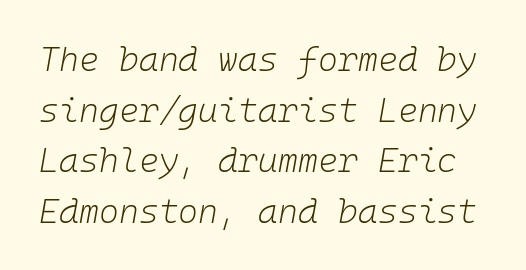
{"italic": "yes", "lean": "right", "slant_degrees": 10, "bold": "no", "weight": "light", "width": "normal", "stroke_contrast": "low", "x_height": "medium", "monospaced": "yes", "underline": "no", "line_spacing": "normal", "line_spacing_ratio": 1.49, "letter_spacing": "normal", "letter_spacing_em": 0.0, "glyph_px": 34}
